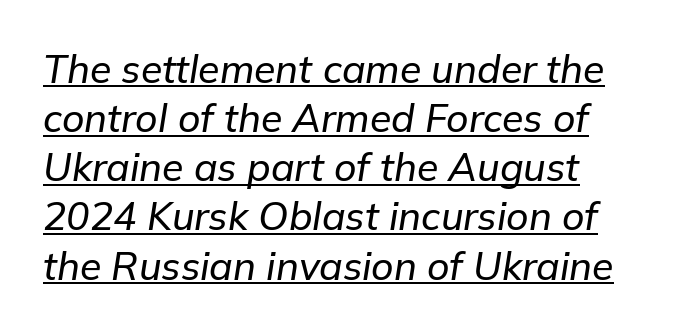
{"italic": "yes", "lean": "right", "slant_degrees": 9, "width": "normal", "stroke_contrast": "low", "x_height": "medium", "monospaced": "no", "underline": "yes", "line_spacing": "normal", "line_spacing_ratio": 1.26, "letter_spacing": "normal", "letter_spacing_em": 0.0, "glyph_px": 39}
